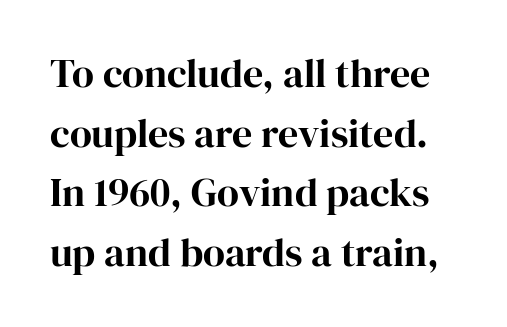
Q: Is the text italic (slanted)? A: No, it is upright.
Q: Is the typeface a serif or a sans-serif typeface? A: Serif.
Q: Is the text underlined? A: No.
Q: Is the spacing between letters normal or unusually wide? A: Normal.
Q: Is the spacing between lines tight, normal or loose? A: Normal.
Q: Width (condensed, normal, or wide)? A: Normal.
Q: Stroke contrast? A: High.
Q: x-height? A: Medium.
Q: Monospaced? A: No.
